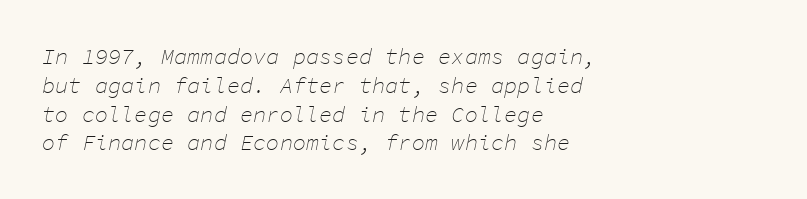
{"italic": "yes", "lean": "right", "slant_degrees": 11, "bold": "no", "underline": "no", "align": "left", "line_spacing": "normal", "line_spacing_ratio": 1.31, "letter_spacing": "normal", "letter_spacing_em": 0.0, "glyph_px": 22}
